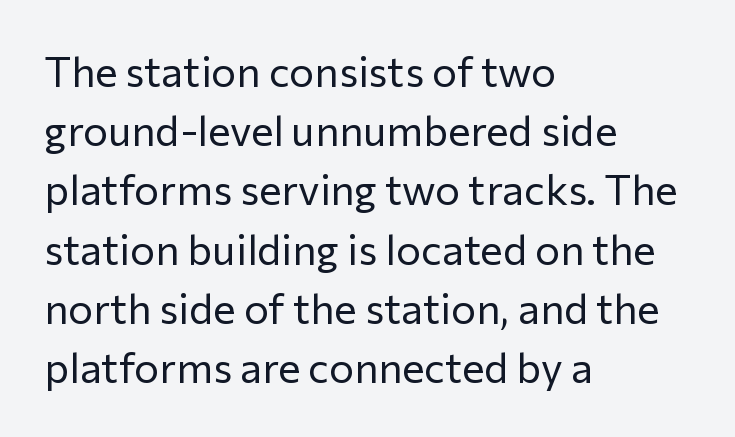
A classic flush-left, rag-right setting is used for this passage. A typesetter would mark this as roman, not italic. Here the glyphs are tracked normally, forming tight word shapes. No heavy texture on the line: the type isn't bold.
